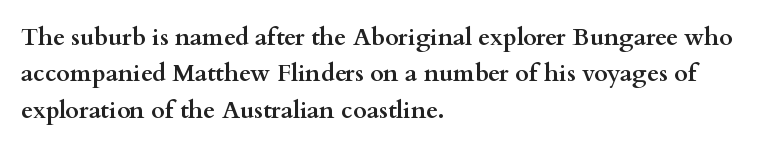
{"italic": "no", "bold": "yes", "underline": "no", "align": "left", "line_spacing": "normal", "line_spacing_ratio": 1.52, "letter_spacing": "normal", "letter_spacing_em": 0.0, "glyph_px": 24}
